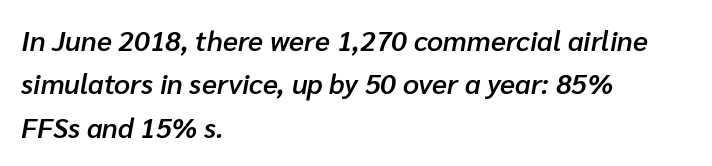
Q: Is the text bold? A: Semi-bold.
Q: Is the text italic (slanted)? A: Yes, it leans right by about 10 degrees.
Q: Is the text underlined? A: No.
Q: How is the paragraph aligned? A: Left-aligned.
Q: Is the spacing between letters normal or unusually wide? A: Normal.
Q: Is the spacing between lines tight, normal or loose? A: Normal.
Q: Width (condensed, normal, or wide)? A: Normal.
Q: Stroke contrast? A: Low.
Q: x-height? A: Medium.
Q: Monospaced? A: No.
